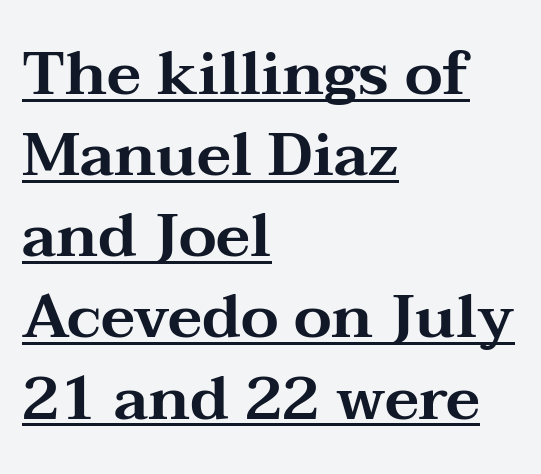
The image shows 61 px wide serif type, upright; set left-aligned, normal line spacing (1.33x), normal letter spacing, underlined; medium stroke contrast and a medium x-height.
